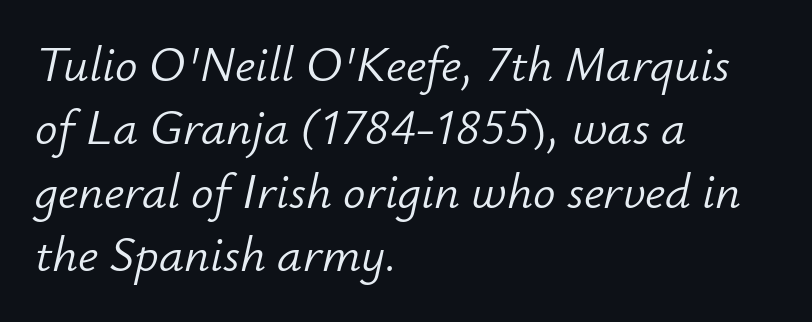
The image shows 50 px light type, italic (leaning right); set left-aligned, normal line spacing (1.27x), normal letter spacing, not underlined; low stroke contrast and a small x-height.
